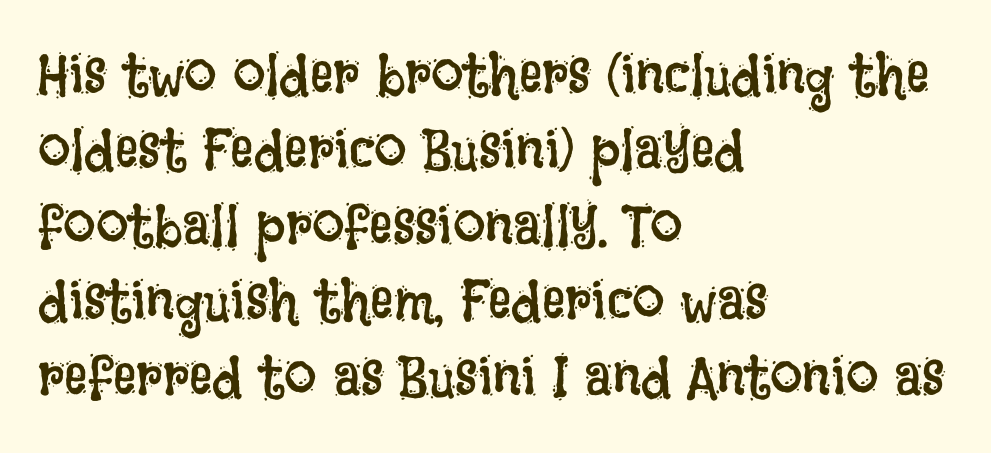
Q: Is the text bold? A: No.
Q: Is the text italic (slanted)? A: No, it is upright.
Q: Is the text underlined? A: No.
Q: How is the paragraph aligned? A: Left-aligned.
Q: Is the spacing between letters normal or unusually wide? A: Normal.
Q: Is the spacing between lines tight, normal or loose? A: Normal.
Q: Width (condensed, normal, or wide)? A: Condensed.
Q: Stroke contrast? A: Low.
Q: x-height? A: Large.
Q: Monospaced? A: No.
